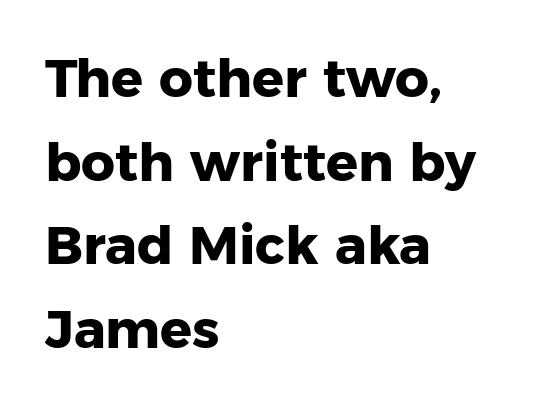
The image shows 53 px heavy sans-serif type, upright; set left-aligned, normal line spacing (1.58x), normal letter spacing, not underlined; low stroke contrast and a medium x-height.
